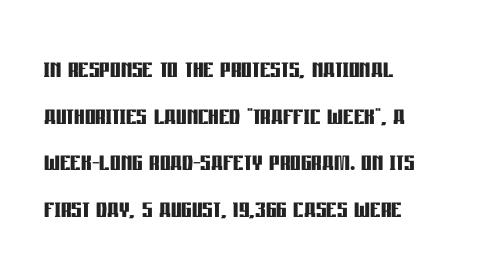
{"serif": "no", "italic": "no", "bold": "yes", "weight": "semibold", "width": "condensed", "stroke_contrast": "low", "x_height": "large", "monospaced": "no", "underline": "no", "align": "left", "line_spacing": "normal", "line_spacing_ratio": 1.41, "letter_spacing": "normal", "letter_spacing_em": 0.0, "glyph_px": 33}
